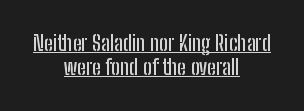
{"italic": "no", "underline": "yes", "align": "center", "line_spacing": "tight", "line_spacing_ratio": 1.15, "letter_spacing": "normal", "letter_spacing_em": 0.0, "glyph_px": 21}
